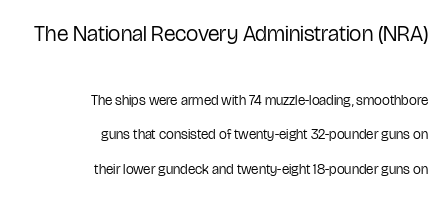
{"italic": "no", "bold": "no", "underline": "no", "align": "right", "line_spacing": "loose", "line_spacing_ratio": 2.44, "letter_spacing": "normal", "letter_spacing_em": 0.0, "larger_block": "first", "size_ratio": 1.57, "glyph_px": 22}
